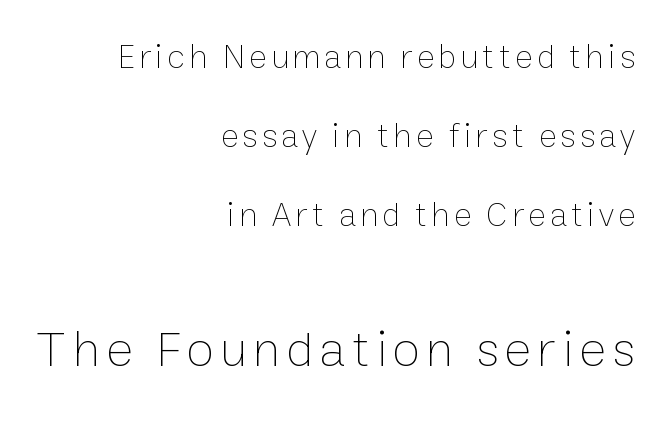
The image shows 51 px thin type, upright; set right-aligned, loose line spacing (2.33x), not underlined; the second (bottom) block is 1.5x larger; low stroke contrast and a medium x-height.
